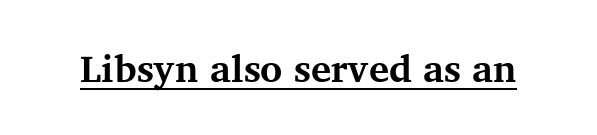
Pretty heavy lettering here — definitely bold. Is there any slant? The stems are plumb. Tracking value appears to be zero — textbook default spacing. This is underlined copy, the kind a proofreader might mark for attention.
